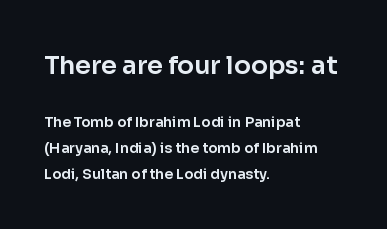
Q: Is the text italic (slanted)? A: No, it is upright.
Q: Is the text underlined? A: No.
Q: How is the paragraph aligned? A: Left-aligned.
Q: Is the spacing between letters normal or unusually wide? A: Normal.
Q: Which block of text is set in a larger size, the first (top) or the second (bottom)? A: The first (top) one.
